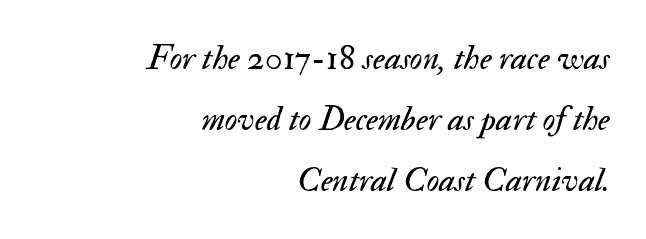
{"italic": "yes", "lean": "right", "slant_degrees": 17, "bold": "no", "weight": "regular", "width": "normal", "stroke_contrast": "medium", "x_height": "small", "monospaced": "no", "underline": "no", "align": "right", "line_spacing_ratio": 1.75, "letter_spacing": "normal", "letter_spacing_em": 0.0, "glyph_px": 35}
